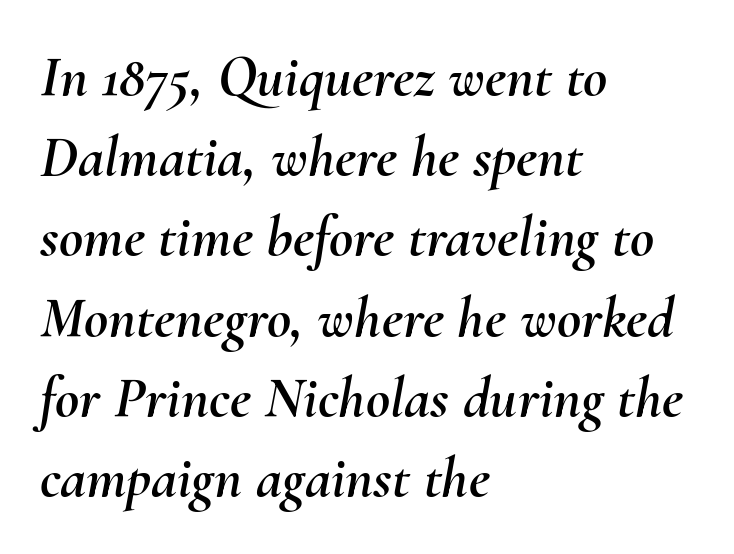
Style check: oblique. One glance says typical: line gaps are just what's usual. Proportional: the letters do not fall into vertical columns. The foot of each line stays bare and open.
